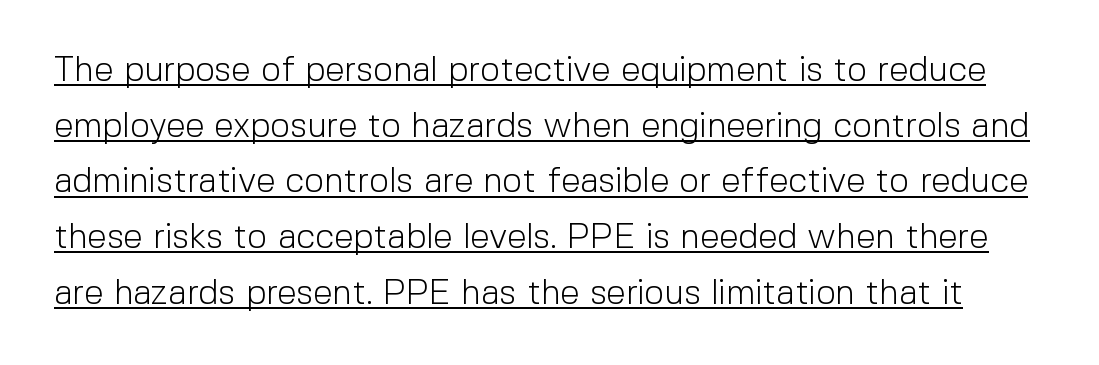
The image shows 35 px light sans-serif type, upright; set normal line spacing (1.59x), normal letter spacing, underlined; a medium x-height.
